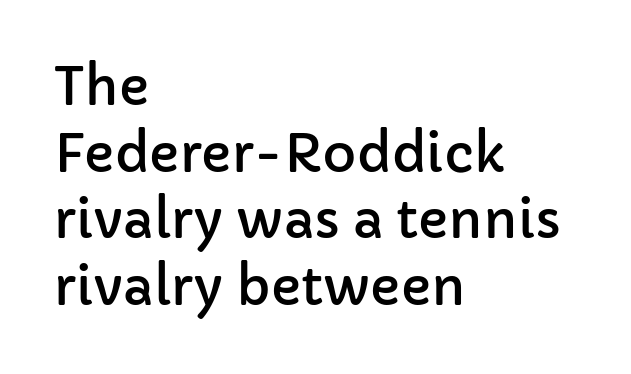
The image shows 52 px sans-serif type, upright; set left-aligned, normal line spacing (1.28x), normal letter spacing, not underlined; low stroke contrast and a medium x-height.
